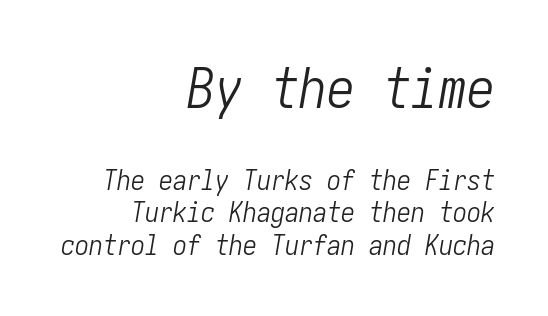
The image shows 56 px light, condensed type, italic (leaning right); set right-aligned, tight line spacing (1.15x), normal letter spacing, not underlined; the first (top) block is 2.0x larger; low stroke contrast and a medium x-height.
